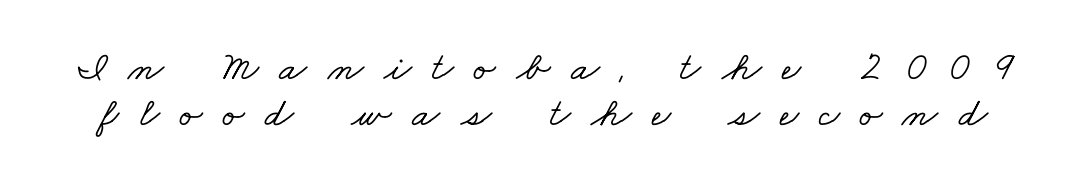
{"serif": "yes", "width": "wide", "stroke_contrast": "low", "x_height": "small", "monospaced": "no", "underline": "no", "line_spacing": "tight", "line_spacing_ratio": 1.12, "letter_spacing": "wide", "letter_spacing_em": 0.5, "glyph_px": 41}
